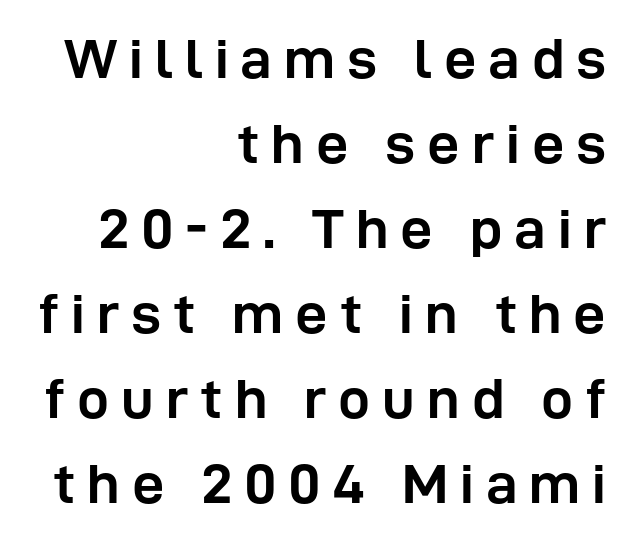
Q: Is the text bold? A: Yes.
Q: Is the text italic (slanted)? A: No, it is upright.
Q: Is the typeface a serif or a sans-serif typeface? A: Sans-serif.
Q: Is the text underlined? A: No.
Q: How is the paragraph aligned? A: Right-aligned.
Q: Is the spacing between letters normal or unusually wide? A: Unusually wide.
Q: Is the spacing between lines tight, normal or loose? A: Normal.
Q: Width (condensed, normal, or wide)? A: Normal.
Q: Stroke contrast? A: Low.
Q: x-height? A: Medium.
Q: Monospaced? A: No.
